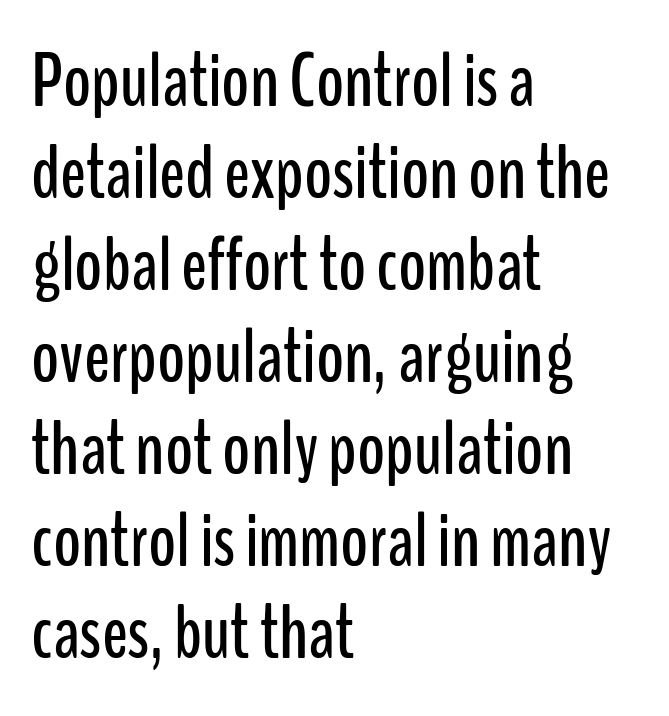
Q: Is the text italic (slanted)? A: No, it is upright.
Q: Is the typeface a serif or a sans-serif typeface? A: Sans-serif.
Q: Is the text underlined? A: No.
Q: How is the paragraph aligned? A: Left-aligned.
Q: Is the spacing between letters normal or unusually wide? A: Normal.
Q: Width (condensed, normal, or wide)? A: Condensed.
Q: Stroke contrast? A: Low.
Q: x-height? A: Medium.
Q: Monospaced? A: No.
